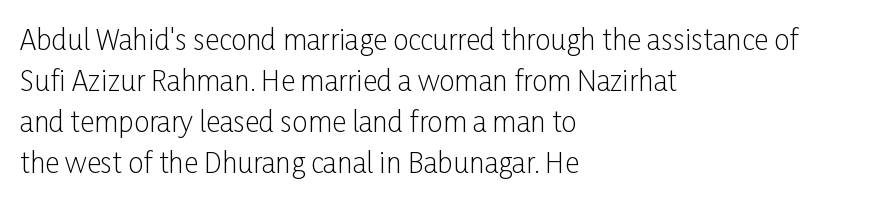
{"serif": "no", "italic": "no", "bold": "no", "weight": "light", "width": "condensed", "stroke_contrast": "low", "x_height": "medium", "monospaced": "no", "underline": "no", "align": "left", "line_spacing": "normal", "line_spacing_ratio": 1.47, "letter_spacing": "normal", "letter_spacing_em": 0.0, "glyph_px": 28}
